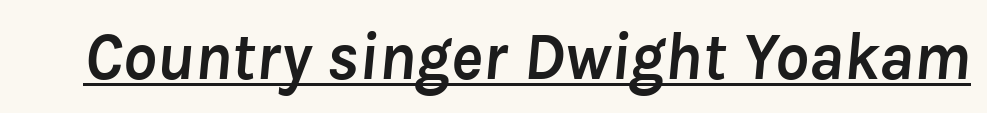
{"italic": "yes", "lean": "right", "slant_degrees": 8, "bold": "yes", "weight": "semibold", "width": "normal", "stroke_contrast": "low", "x_height": "medium", "monospaced": "no", "underline": "yes", "letter_spacing": "normal", "letter_spacing_em": 0.0, "glyph_px": 67}
